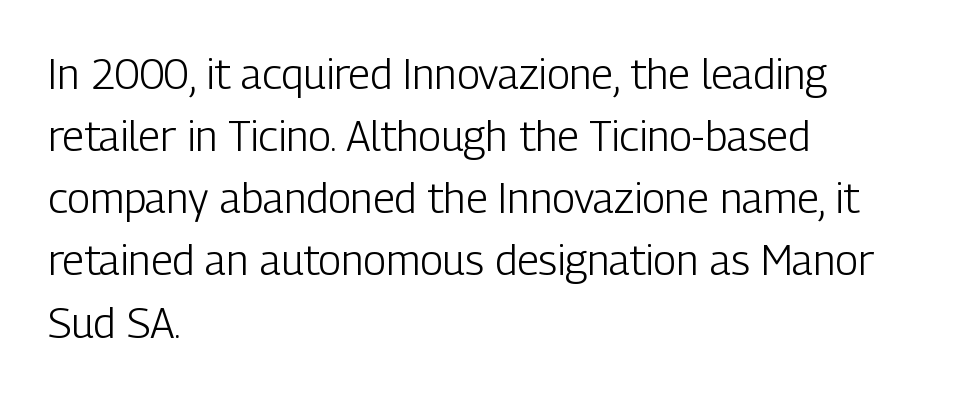
{"serif": "no", "italic": "no", "bold": "no", "weight": "light", "width": "condensed", "stroke_contrast": "low", "x_height": "medium", "monospaced": "no", "underline": "no", "align": "left", "line_spacing": "normal", "line_spacing_ratio": 1.48, "letter_spacing": "normal", "letter_spacing_em": 0.0, "glyph_px": 42}
